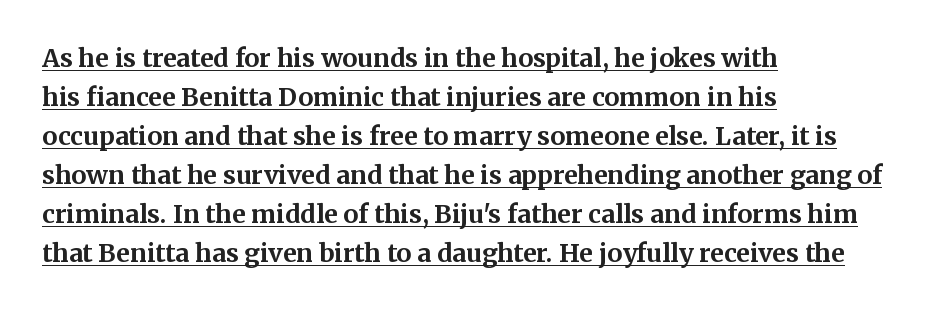
{"italic": "no", "bold": "yes", "underline": "yes", "align": "left", "line_spacing": "normal", "line_spacing_ratio": 1.56, "letter_spacing": "normal", "letter_spacing_em": 0.0, "glyph_px": 25}
